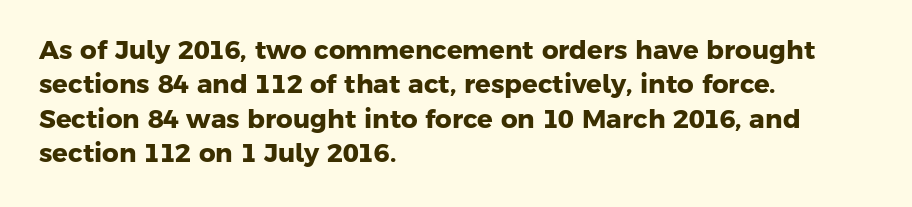
{"bold": "yes", "underline": "no", "align": "left", "line_spacing": "normal", "line_spacing_ratio": 1.32, "letter_spacing": "normal", "letter_spacing_em": 0.0, "glyph_px": 26}
